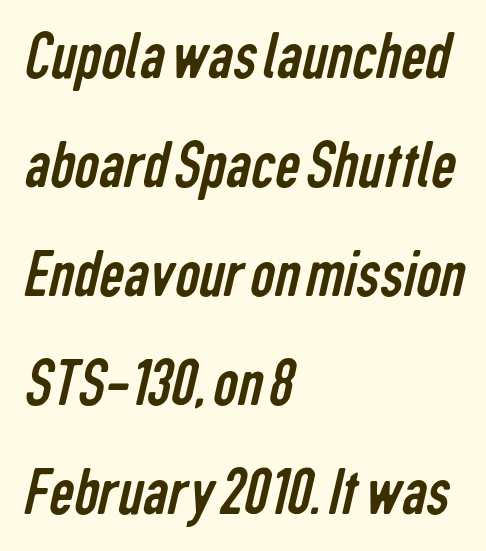
Q: Is the text bold? A: No.
Q: Is the typeface a serif or a sans-serif typeface? A: Sans-serif.
Q: Is the text underlined? A: No.
Q: How is the paragraph aligned? A: Left-aligned.
Q: Is the spacing between letters normal or unusually wide? A: Normal.
Q: Is the spacing between lines tight, normal or loose? A: Normal.
Q: Width (condensed, normal, or wide)? A: Condensed.
Q: Stroke contrast? A: Low.
Q: x-height? A: Medium.
Q: Monospaced? A: No.
